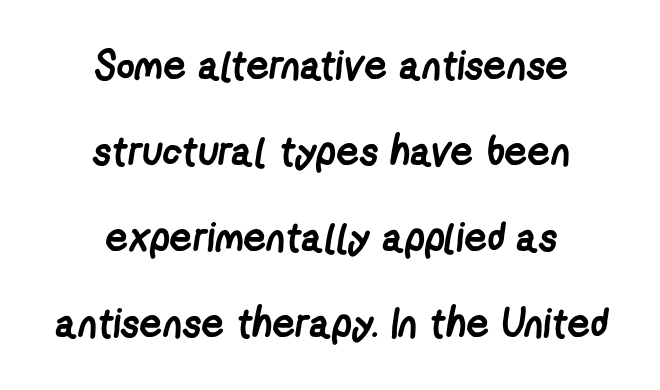
Q: Is the text bold? A: Yes.
Q: Is the typeface a serif or a sans-serif typeface? A: Sans-serif.
Q: Is the text underlined? A: No.
Q: How is the paragraph aligned? A: Centered.
Q: Is the spacing between letters normal or unusually wide? A: Normal.
Q: Is the spacing between lines tight, normal or loose? A: Loose.
Q: Width (condensed, normal, or wide)? A: Condensed.
Q: Stroke contrast? A: Low.
Q: x-height? A: Medium.
Q: Monospaced? A: No.
